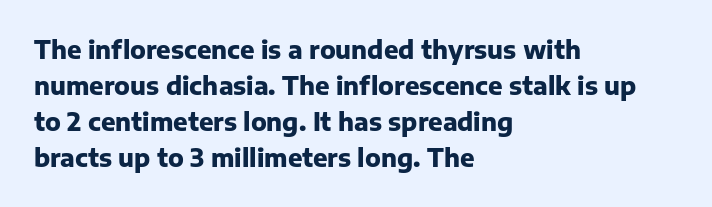
The image shows 24 px bold type, upright; set left-aligned, normal line spacing (1.5x), normal letter spacing, not underlined.
